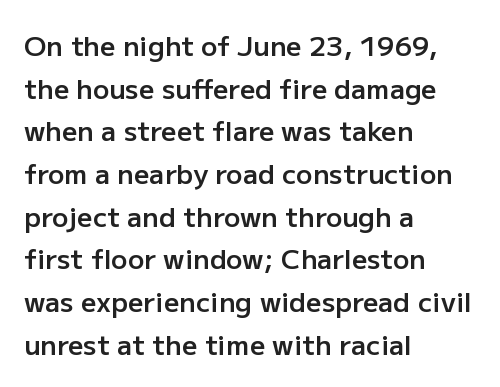
{"italic": "no", "bold": "semi", "underline": "no", "align": "left", "line_spacing": "normal", "line_spacing_ratio": 1.58, "letter_spacing": "normal", "letter_spacing_em": 0.0, "glyph_px": 27}
